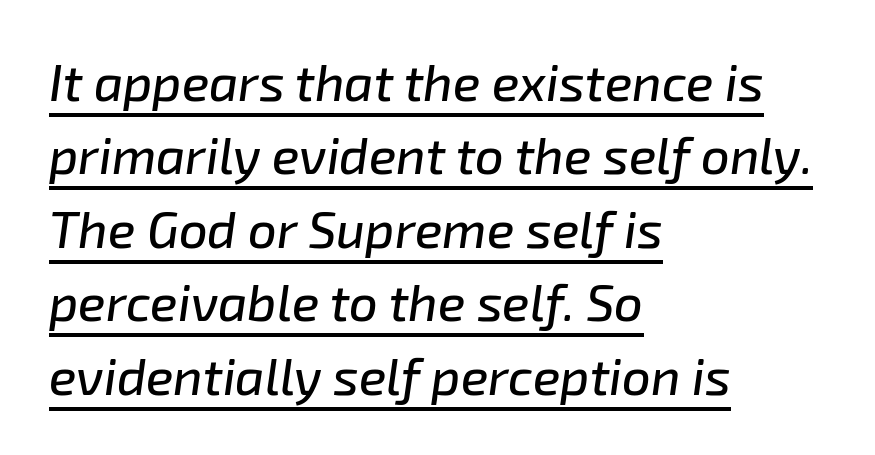
{"italic": "yes", "lean": "right", "slant_degrees": 8, "width": "normal", "stroke_contrast": "low", "x_height": "medium", "monospaced": "no", "underline": "yes", "align": "left", "line_spacing": "normal", "line_spacing_ratio": 1.44, "letter_spacing": "normal", "letter_spacing_em": 0.0, "glyph_px": 51}
